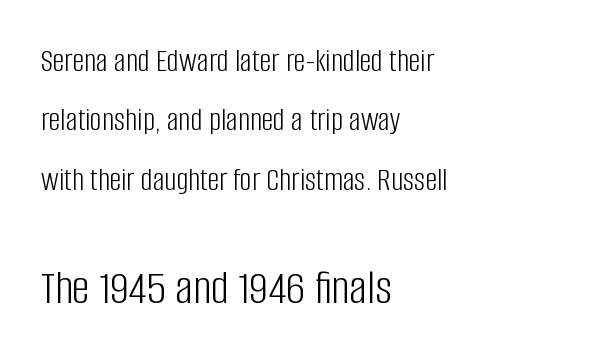
The image shows 49 px light, condensed sans-serif type, upright; set left-aligned, line spacing 1.8x, normal letter spacing, not underlined; the second (bottom) block is 1.48x larger; low stroke contrast and a large x-height.
